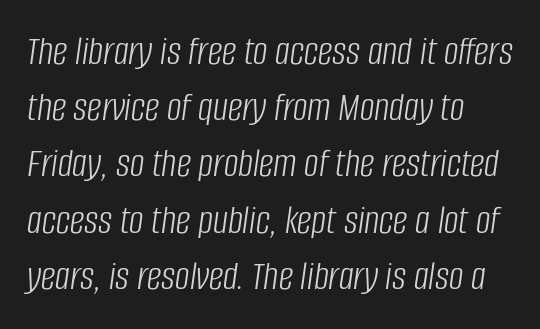
The image shows 41 px light, condensed type, italic (leaning right); set left-aligned, normal line spacing (1.37x), normal letter spacing, not underlined; low stroke contrast and a large x-height.
